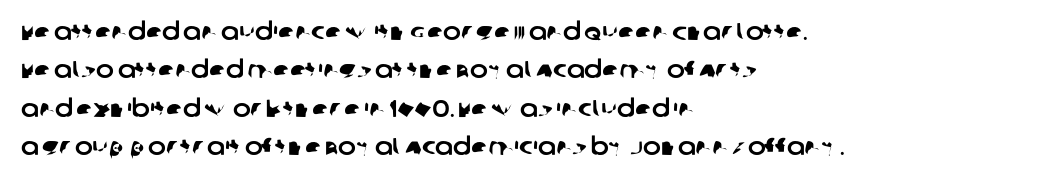
Q: Is the text underlined? A: No.
Q: How is the paragraph aligned? A: Left-aligned.
Q: Is the spacing between letters normal or unusually wide? A: Normal.
Q: Is the spacing between lines tight, normal or loose? A: Normal.
